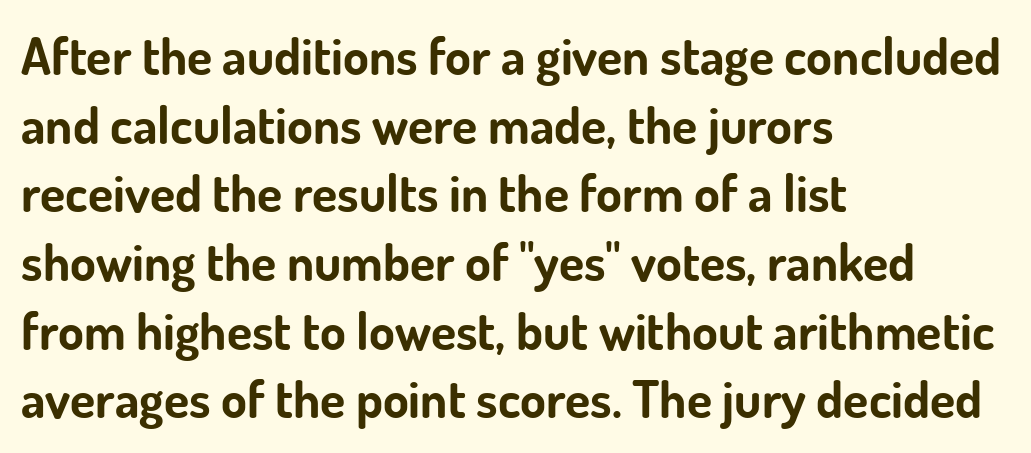
{"serif": "no", "italic": "no", "bold": "yes", "weight": "bold", "width": "normal", "stroke_contrast": "low", "x_height": "small", "monospaced": "no", "underline": "no", "align": "left", "line_spacing": "normal", "line_spacing_ratio": 1.32, "letter_spacing": "normal", "letter_spacing_em": 0.0, "glyph_px": 52}
